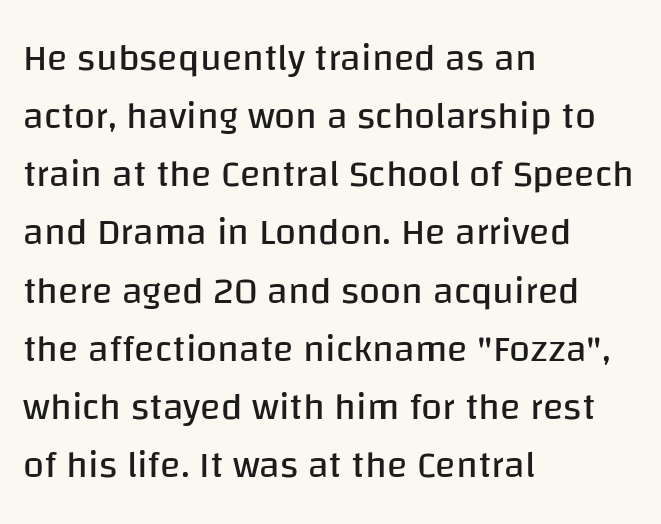
The image shows 38 px regular-weight sans-serif type, upright; set left-aligned, normal line spacing (1.53x), normal letter spacing, not underlined; low stroke contrast and a large x-height.
